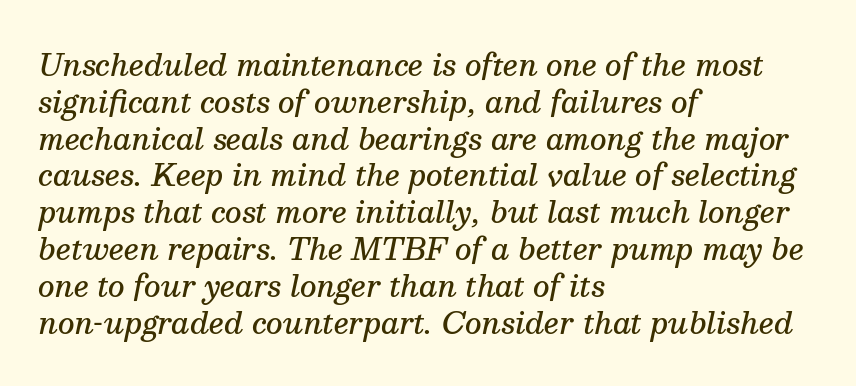
What kind of face is this? One with serifs. The whole block is typeset with a tilt. Regarding leading, the lines here are spaced in the standard way. Anything drawn beneath the words? Only blank space. The lines are quadded left.
